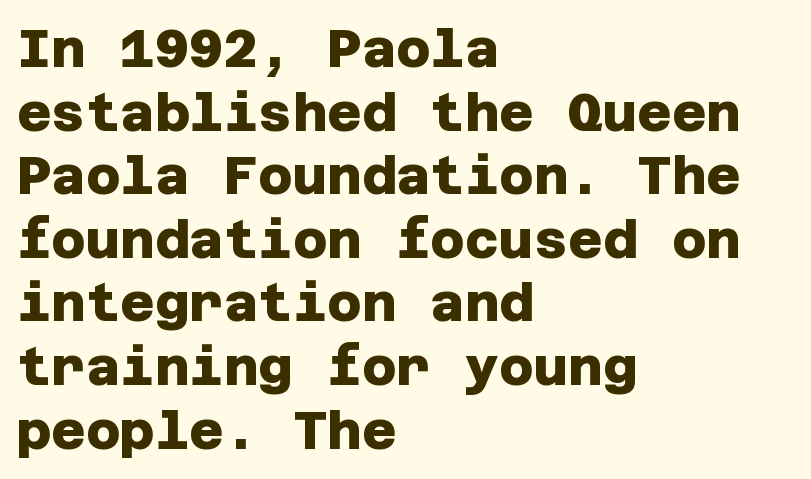
{"serif": "no", "bold": "yes", "weight": "heavy", "width": "normal", "stroke_contrast": "low", "x_height": "large", "underline": "no", "align": "left", "line_spacing_ratio": 1.2, "letter_spacing": "normal", "letter_spacing_em": 0.0, "glyph_px": 53}
